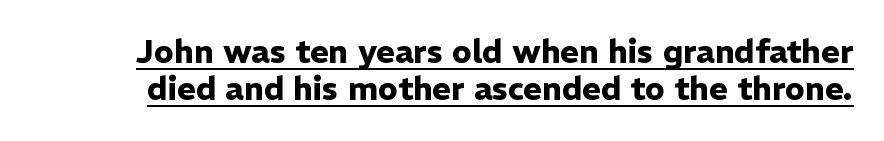
A typesetter would mark this as roman, not italic. Stroke terminals: plain, sans-serif. What decoration does the sample have? An underline. Is the letter spacing exaggerated? No — it looks like the ordinary default. Notice how thick the strokes are: this is what a full bold looks like.
